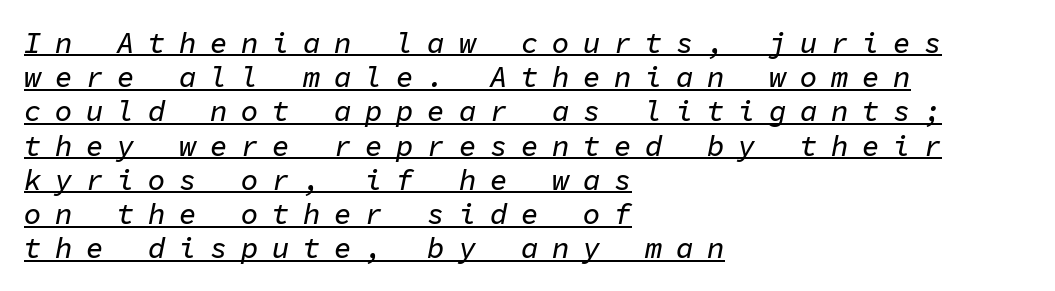
The image shows 29 px text type, italic (leaning right), monospaced; set left-aligned, line spacing 1.18x, unusually wide letter spacing (+0.47 em), underlined; low stroke contrast and a medium x-height.
